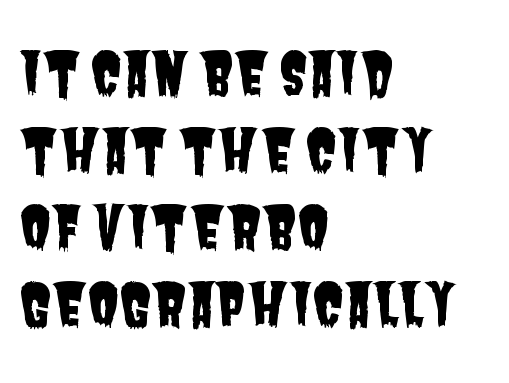
Q: Is the typeface a serif or a sans-serif typeface? A: Sans-serif.
Q: Is the text underlined? A: No.
Q: How is the paragraph aligned? A: Left-aligned.
Q: Is the spacing between letters normal or unusually wide? A: Normal.
Q: Is the spacing between lines tight, normal or loose? A: Normal.
Q: Width (condensed, normal, or wide)? A: Condensed.
Q: Stroke contrast? A: Low.
Q: x-height? A: Large.
Q: Monospaced? A: No.
